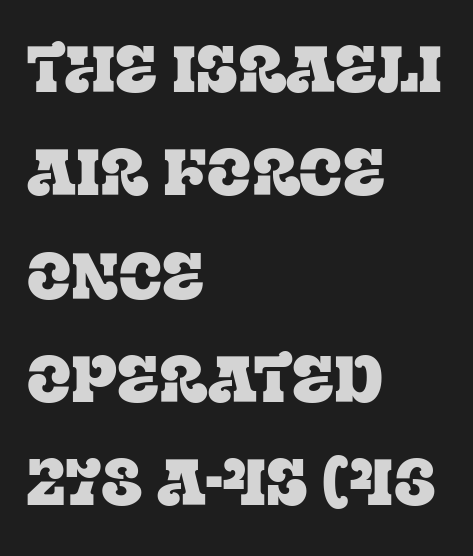
{"serif": "yes", "italic": "no", "width": "normal", "stroke_contrast": "low", "x_height": "large", "monospaced": "no", "underline": "no", "align": "left", "line_spacing": "normal", "line_spacing_ratio": 1.59, "letter_spacing": "normal", "letter_spacing_em": 0.0, "glyph_px": 65}
